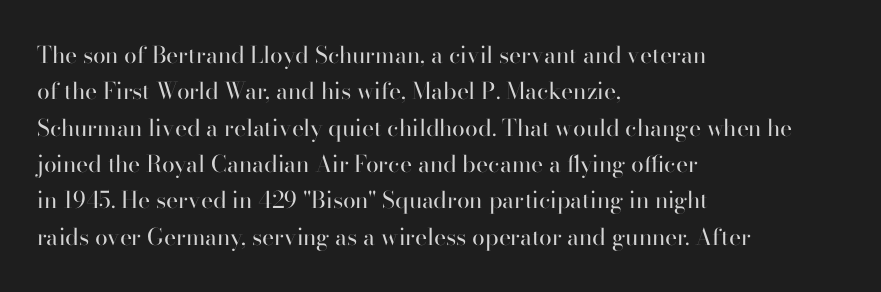
{"italic": "no", "bold": "no", "underline": "no", "align": "left", "line_spacing": "normal", "line_spacing_ratio": 1.58, "letter_spacing": "normal", "letter_spacing_em": 0.0, "glyph_px": 23}
